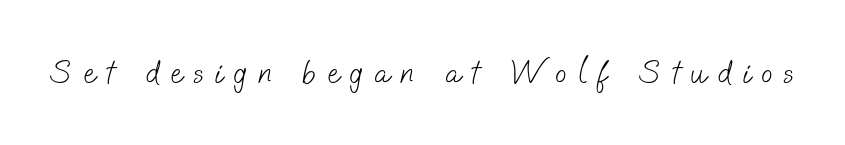
Q: Is the text bold? A: No.
Q: Is the typeface a serif or a sans-serif typeface? A: Sans-serif.
Q: Is the text underlined? A: No.
Q: Is the spacing between letters normal or unusually wide? A: Unusually wide.
Q: Width (condensed, normal, or wide)? A: Normal.
Q: Stroke contrast? A: Low.
Q: x-height? A: Small.
Q: Monospaced? A: No.
